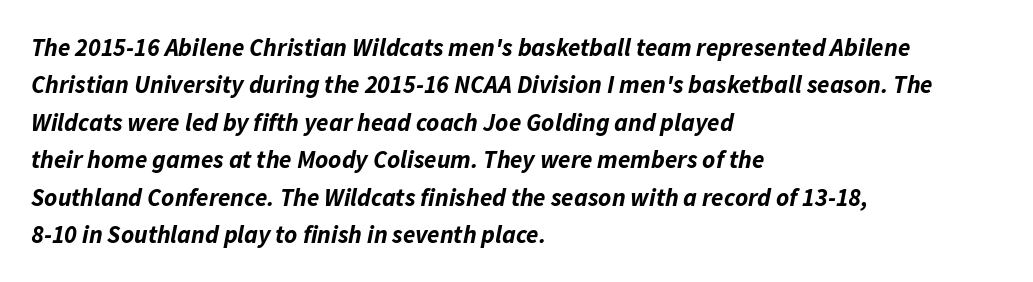
{"italic": "yes", "lean": "right", "slant_degrees": 11, "bold": "yes", "underline": "no", "align": "left", "line_spacing": "normal", "line_spacing_ratio": 1.5, "letter_spacing": "normal", "letter_spacing_em": 0.0, "glyph_px": 25}
